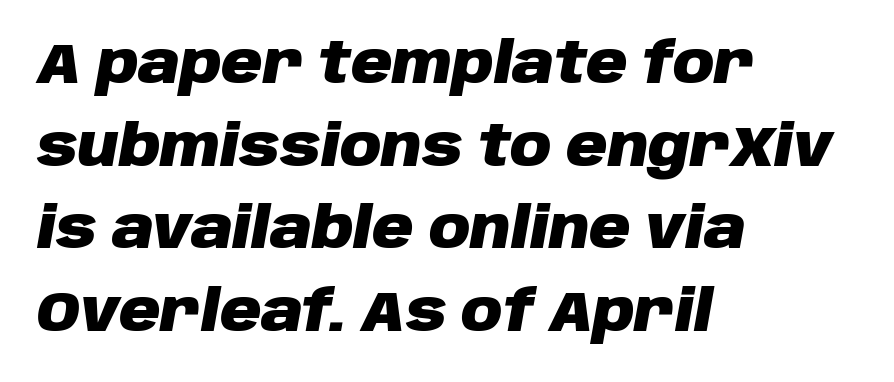
{"italic": "yes", "lean": "right", "slant_degrees": 10, "bold": "yes", "weight": "heavy", "width": "normal", "stroke_contrast": "low", "x_height": "large", "monospaced": "no", "underline": "no", "align": "left", "line_spacing": "normal", "line_spacing_ratio": 1.45, "letter_spacing": "normal", "letter_spacing_em": 0.0, "glyph_px": 57}
